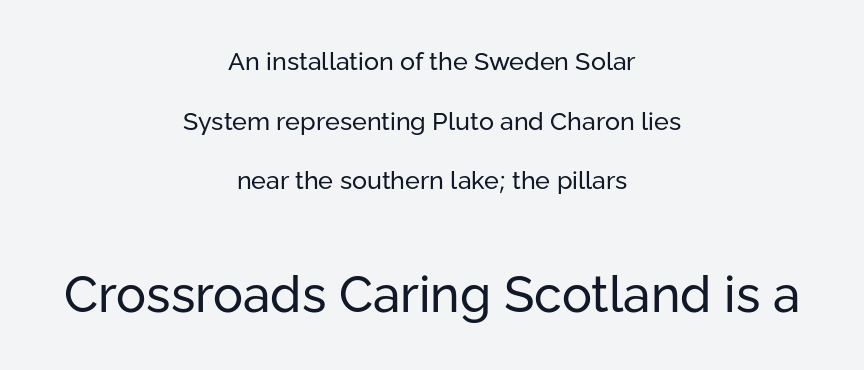
Q: Is the text bold? A: No.
Q: Is the text italic (slanted)? A: No, it is upright.
Q: Is the typeface a serif or a sans-serif typeface? A: Sans-serif.
Q: Is the text underlined? A: No.
Q: How is the paragraph aligned? A: Centered.
Q: Is the spacing between letters normal or unusually wide? A: Normal.
Q: Is the spacing between lines tight, normal or loose? A: Loose.
Q: Which block of text is set in a larger size, the first (top) or the second (bottom)? A: The second (bottom) one.
Q: Width (condensed, normal, or wide)? A: Normal.
Q: Stroke contrast? A: Low.
Q: x-height? A: Medium.
Q: Monospaced? A: No.
